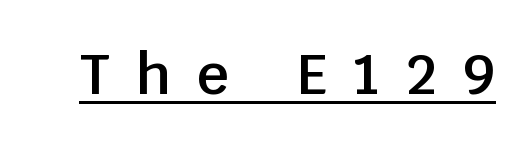
The image shows 56 px semibold sans-serif type, upright; set unusually wide letter spacing (+0.47 em), underlined; low stroke contrast and a large x-height.
